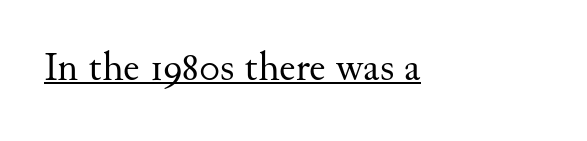
The image shows 41 px regular-weight serif type, upright; set normal letter spacing, underlined; medium stroke contrast and a small x-height.
